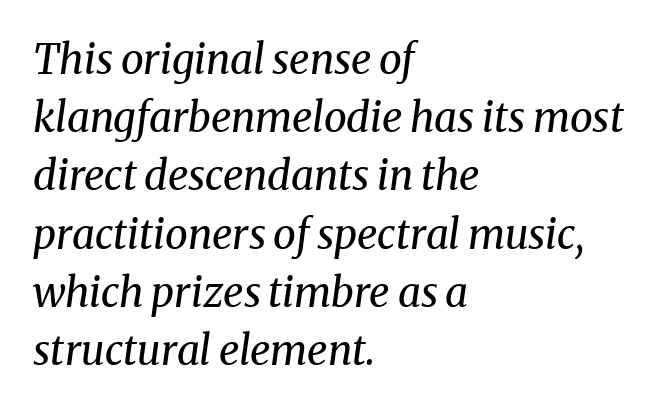
{"serif": "yes", "italic": "yes", "lean": "right", "slant_degrees": 8, "bold": "no", "weight": "regular", "width": "normal", "stroke_contrast": "medium", "x_height": "medium", "monospaced": "no", "underline": "no", "align": "left", "line_spacing": "normal", "line_spacing_ratio": 1.42, "letter_spacing": "normal", "letter_spacing_em": 0.0, "glyph_px": 41}
